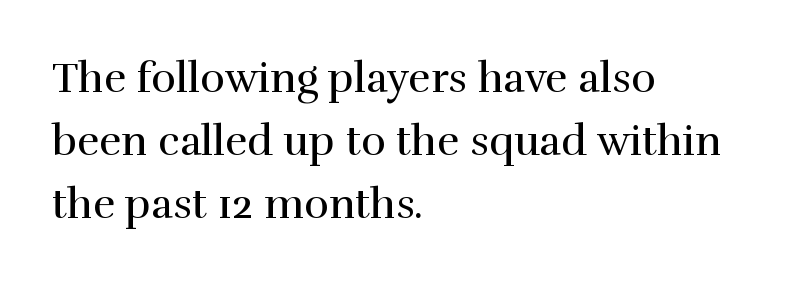
Nothing heavy about these letters — not bold at all. Underline: absent. Successive baselines arrive at the customary interval. Is this a fixed-width face? No — the glyphs have proportional, varying widths. In terms of posture, this sample is upright. Classification — serif.
